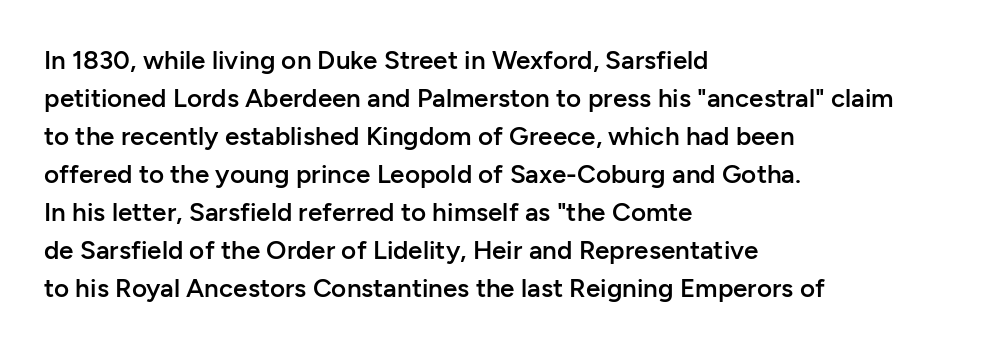
Q: Is the text bold? A: Semi-bold.
Q: Is the text italic (slanted)? A: No, it is upright.
Q: Is the text underlined? A: No.
Q: How is the paragraph aligned? A: Left-aligned.
Q: Is the spacing between letters normal or unusually wide? A: Normal.
Q: Is the spacing between lines tight, normal or loose? A: Normal.
